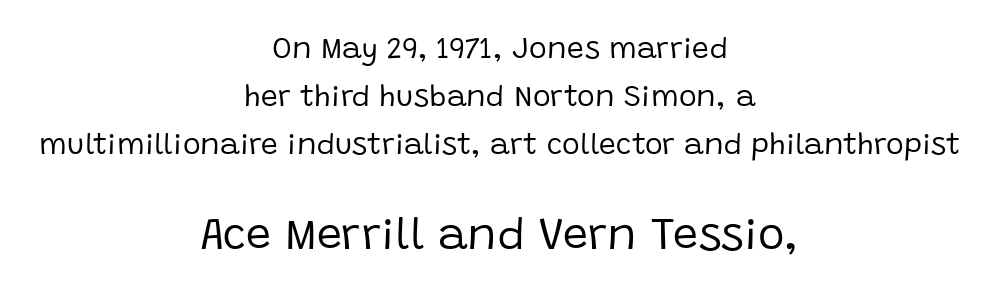
The image shows 45 px regular-weight sans-serif type, upright; set centered, normal line spacing (1.6x), normal letter spacing, not underlined; the second (bottom) block is 1.5x larger; low stroke contrast and a large x-height.
